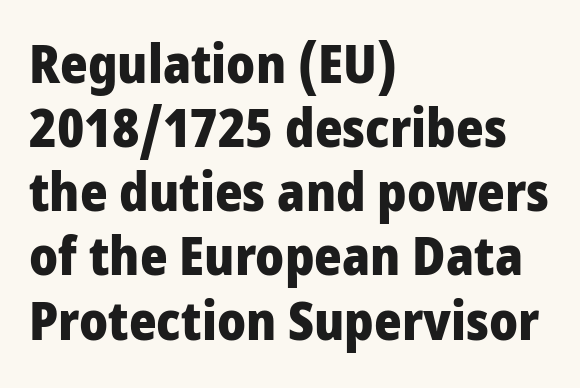
The image shows 53 px heavy, condensed sans-serif type, upright; set left-aligned, line spacing 1.21x, normal letter spacing, not underlined; low stroke contrast and a large x-height.
